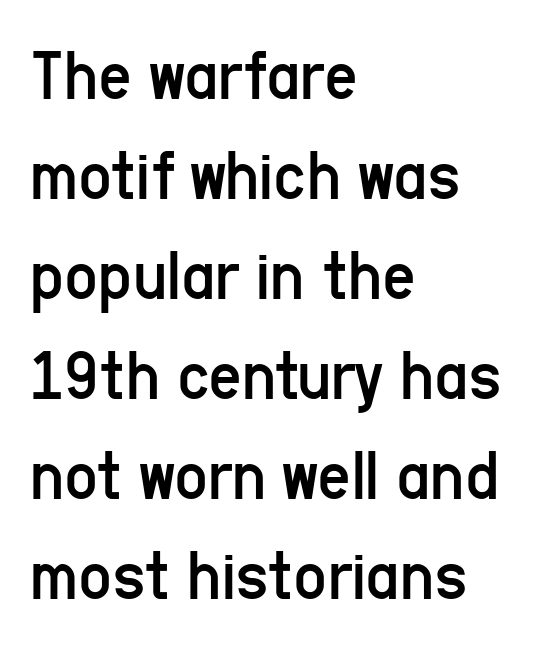
Q: Is the text bold? A: No.
Q: Is the text italic (slanted)? A: No, it is upright.
Q: Is the typeface a serif or a sans-serif typeface? A: Sans-serif.
Q: Is the text underlined? A: No.
Q: How is the paragraph aligned? A: Left-aligned.
Q: Is the spacing between letters normal or unusually wide? A: Normal.
Q: Is the spacing between lines tight, normal or loose? A: Normal.
Q: Width (condensed, normal, or wide)? A: Condensed.
Q: Stroke contrast? A: Low.
Q: x-height? A: Medium.
Q: Monospaced? A: No.
